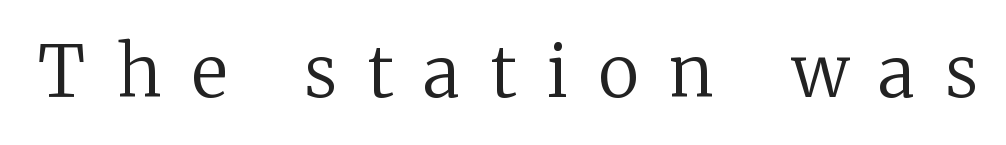
The image shows 70 px regular-weight serif type, upright; set unusually wide letter spacing (+0.44 em), not underlined; low stroke contrast and a medium x-height.
